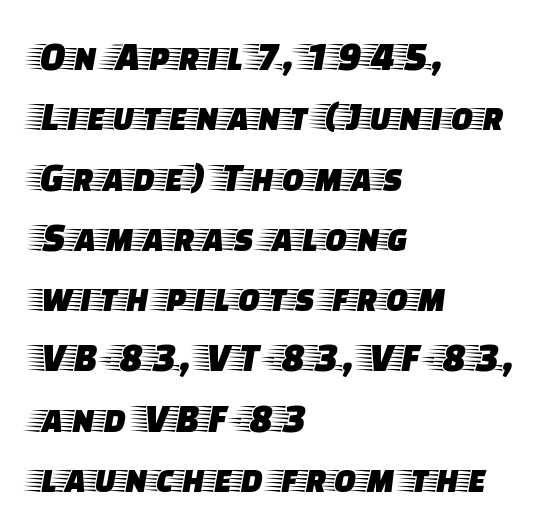
{"serif": "yes", "width": "wide", "stroke_contrast": "low", "x_height": "large", "monospaced": "no", "underline": "no", "align": "left", "line_spacing": "normal", "line_spacing_ratio": 1.47, "letter_spacing": "normal", "letter_spacing_em": 0.0, "glyph_px": 41}
